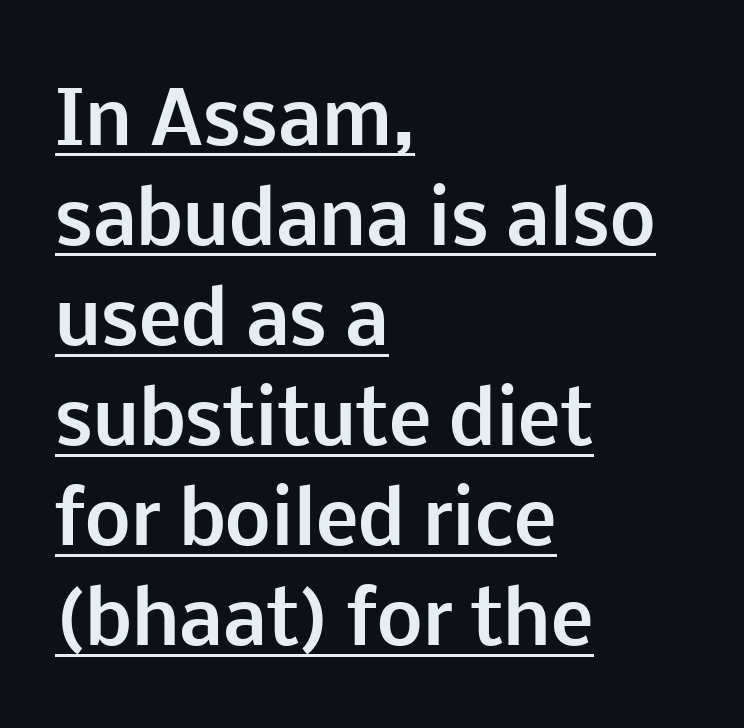
{"serif": "no", "italic": "no", "bold": "yes", "weight": "bold", "width": "normal", "stroke_contrast": "low", "x_height": "medium", "monospaced": "no", "underline": "yes", "align": "left", "line_spacing": "normal", "line_spacing_ratio": 1.39, "letter_spacing": "normal", "letter_spacing_em": 0.0, "glyph_px": 72}
